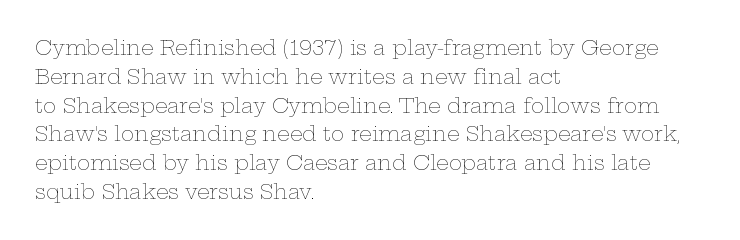
Q: Is the text bold? A: No.
Q: Is the text italic (slanted)? A: No, it is upright.
Q: Is the text underlined? A: No.
Q: How is the paragraph aligned? A: Left-aligned.
Q: Is the spacing between letters normal or unusually wide? A: Normal.
Q: Is the spacing between lines tight, normal or loose? A: Normal.
